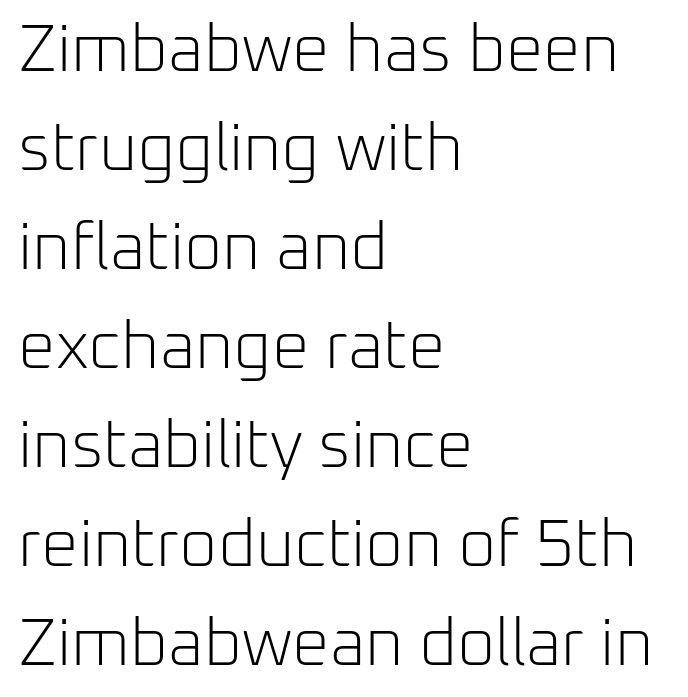
The image shows 66 px light sans-serif type, upright; set left-aligned, normal line spacing (1.5x), normal letter spacing, not underlined; low stroke contrast and a medium x-height.
